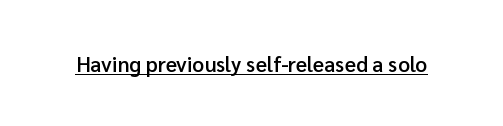
{"italic": "no", "bold": "semi", "underline": "yes", "letter_spacing": "normal", "letter_spacing_em": 0.0, "glyph_px": 21}
